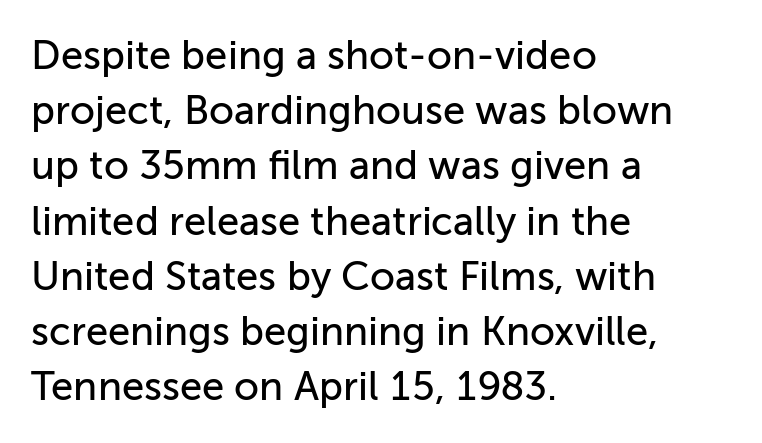
Q: Is the text italic (slanted)? A: No, it is upright.
Q: Is the typeface a serif or a sans-serif typeface? A: Sans-serif.
Q: Is the text underlined? A: No.
Q: How is the paragraph aligned? A: Left-aligned.
Q: Is the spacing between letters normal or unusually wide? A: Normal.
Q: Is the spacing between lines tight, normal or loose? A: Normal.
Q: Width (condensed, normal, or wide)? A: Normal.
Q: Stroke contrast? A: Low.
Q: x-height? A: Medium.
Q: Monospaced? A: No.
